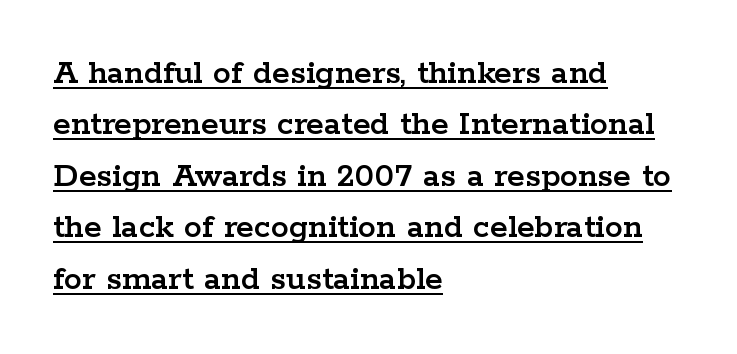
{"serif": "yes", "italic": "no", "width": "wide", "stroke_contrast": "low", "x_height": "medium", "monospaced": "no", "underline": "yes", "align": "left", "line_spacing": "normal", "line_spacing_ratio": 1.43, "letter_spacing": "normal", "letter_spacing_em": 0.0, "glyph_px": 36}
